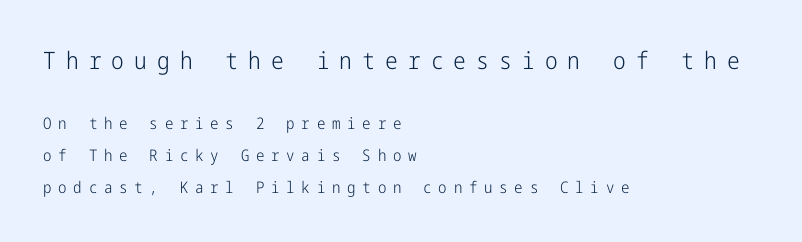
Top chunk: large. Bottom chunk: small. Line starts are locked; line ends wander. The tracking jumps out immediately: characters are airy and widely separated. The type sits square on the baseline with zero lean.
